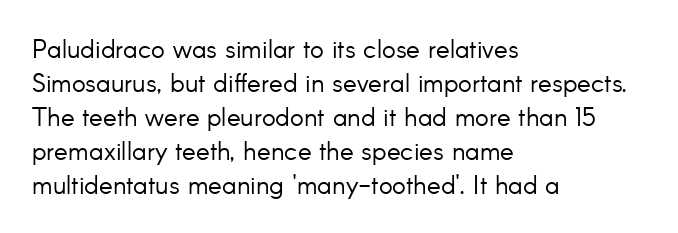
{"italic": "no", "bold": "no", "underline": "no", "align": "left", "line_spacing": "normal", "line_spacing_ratio": 1.31, "letter_spacing": "normal", "letter_spacing_em": 0.0, "glyph_px": 26}
